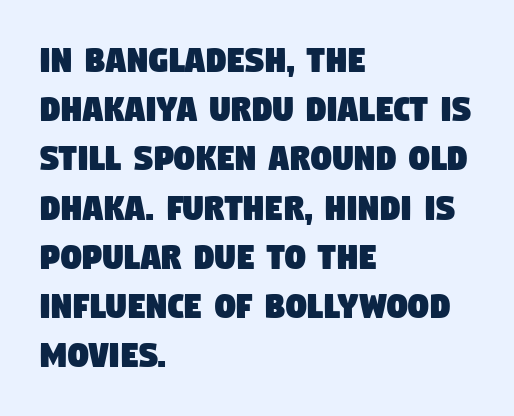
A classic flush-left, rag-right setting is used for this passage. The line texture is even and compact thanks to regular tracking. What kind of face is this? One without serifs — a sans. Note the varied advance widths — an 'i' is clearly narrower than an 'm'.
